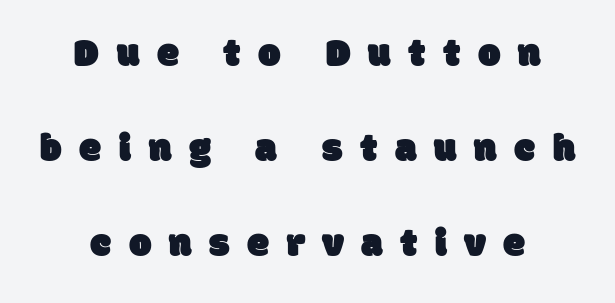
The image shows 40 px sans-serif type; set centered, loose line spacing (2.37x), unusually wide letter spacing (+0.44 em), not underlined; low stroke contrast and a large x-height.
